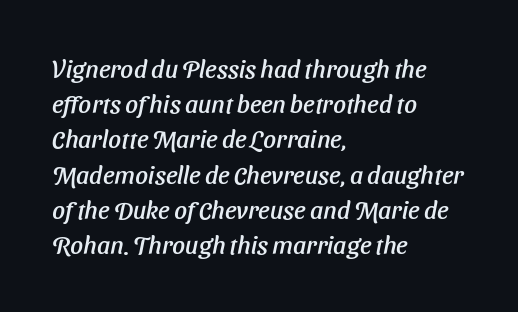
The image shows 25 px text type, italic (leaning right); set left-aligned, normal line spacing (1.41x), normal letter spacing, not underlined.
